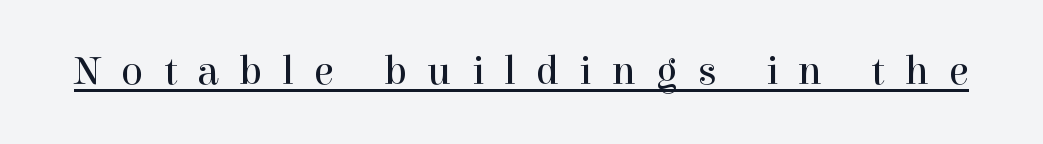
The image shows 41 px regular-weight serif type, upright; set unusually wide letter spacing (+0.49 em), underlined; a medium x-height.
